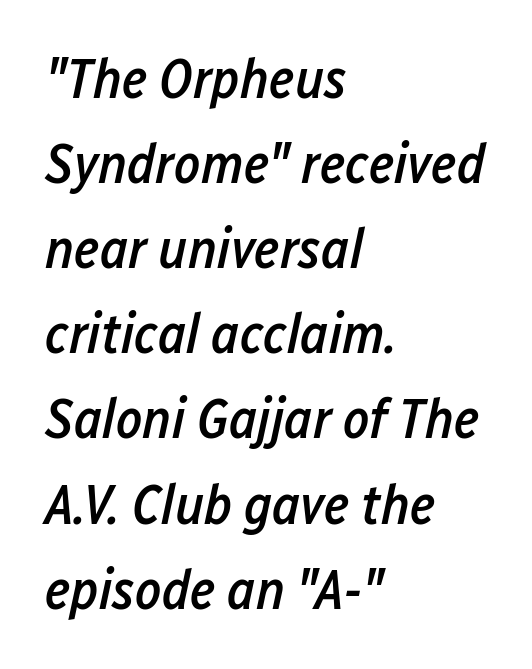
The image shows 56 px semibold, condensed type, italic (leaning right); set left-aligned, normal line spacing (1.52x), normal letter spacing, not underlined; low stroke contrast and a medium x-height.
